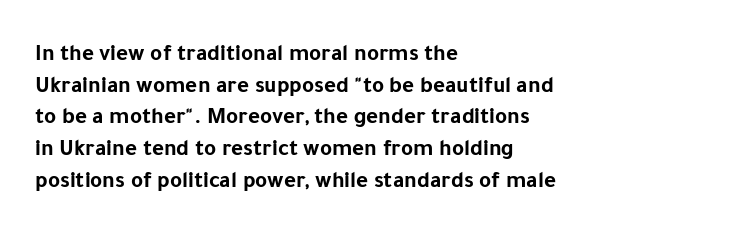
{"italic": "no", "bold": "yes", "underline": "no", "align": "left", "line_spacing": "normal", "line_spacing_ratio": 1.38, "letter_spacing": "normal", "letter_spacing_em": 0.0, "glyph_px": 23}
